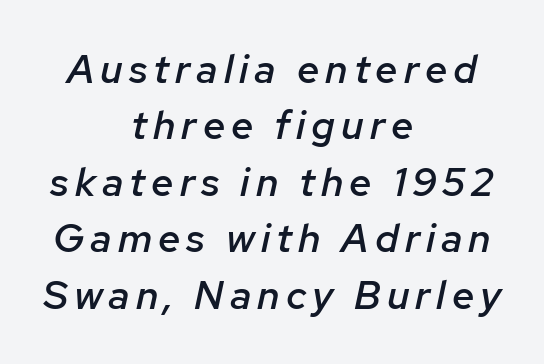
Q: Is the text bold? A: Semi-bold.
Q: Is the text italic (slanted)? A: Yes, it leans right by about 12 degrees.
Q: Is the text underlined? A: No.
Q: How is the paragraph aligned? A: Centered.
Q: Is the spacing between lines tight, normal or loose? A: Normal.
Q: Width (condensed, normal, or wide)? A: Normal.
Q: Stroke contrast? A: Low.
Q: x-height? A: Medium.
Q: Monospaced? A: No.
